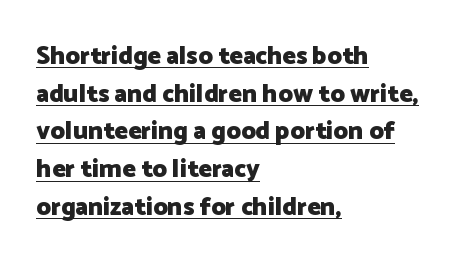
Q: Is the text bold? A: Yes.
Q: Is the text italic (slanted)? A: No, it is upright.
Q: Is the text underlined? A: Yes.
Q: How is the paragraph aligned? A: Left-aligned.
Q: Is the spacing between letters normal or unusually wide? A: Normal.
Q: Is the spacing between lines tight, normal or loose? A: Normal.
